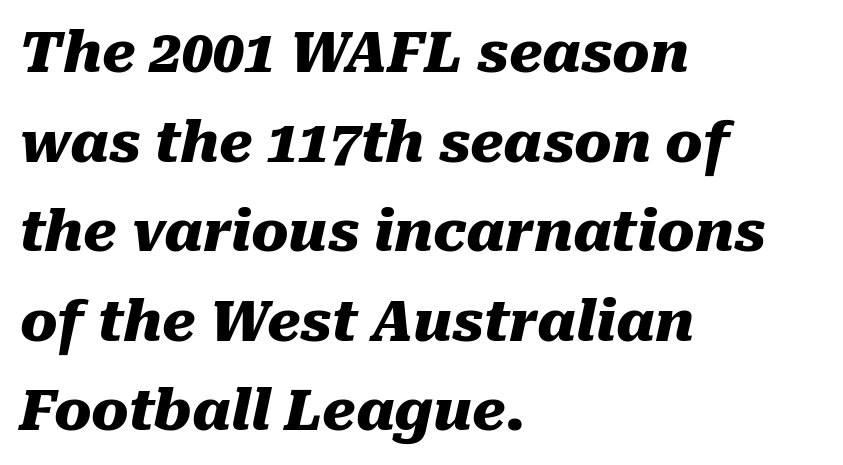
Students, this is bold: see how much ink each stroke carries. The ragged edge is on the right, which tells us the setting is flush left. One glance says typical: line gaps are just what's usual. Looks like regular typesetting: each glyph gets only the width it needs. Rule under the text: the space is simply empty. What stands out about the letter spacing? Nothing — it is the standard amount.
